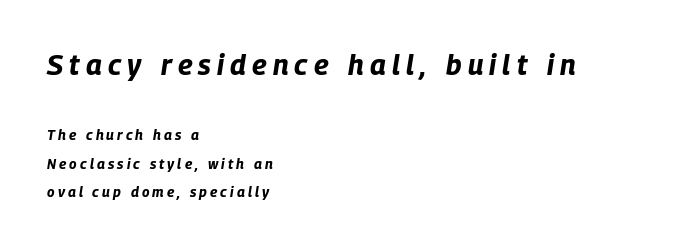
The gaps between neighbouring characters are conspicuously large. On the weight axis this lands at bold, roughly 700. The letters in the upper block stand taller than those in the block below. Leading: increased. The glyphs look as if they've been sheared to an angle.
